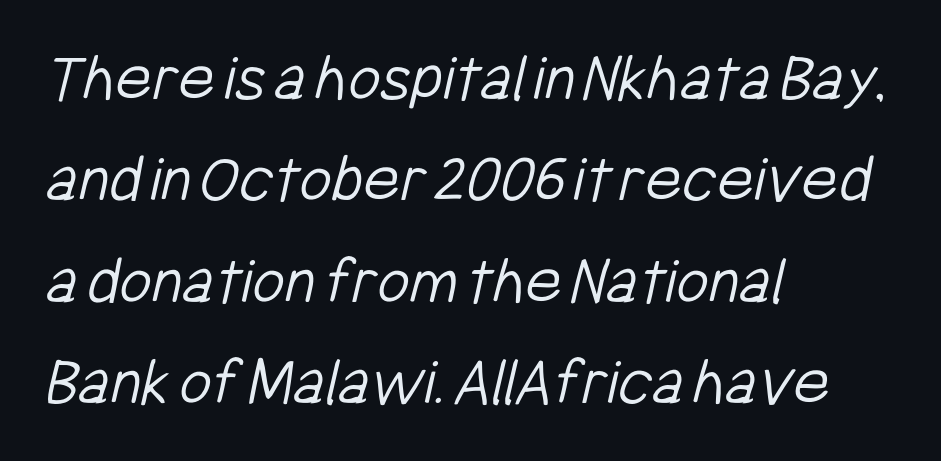
The image shows 70 px light, condensed sans-serif type; set left-aligned, normal line spacing (1.45x), normal letter spacing, not underlined; low stroke contrast and a medium x-height.
